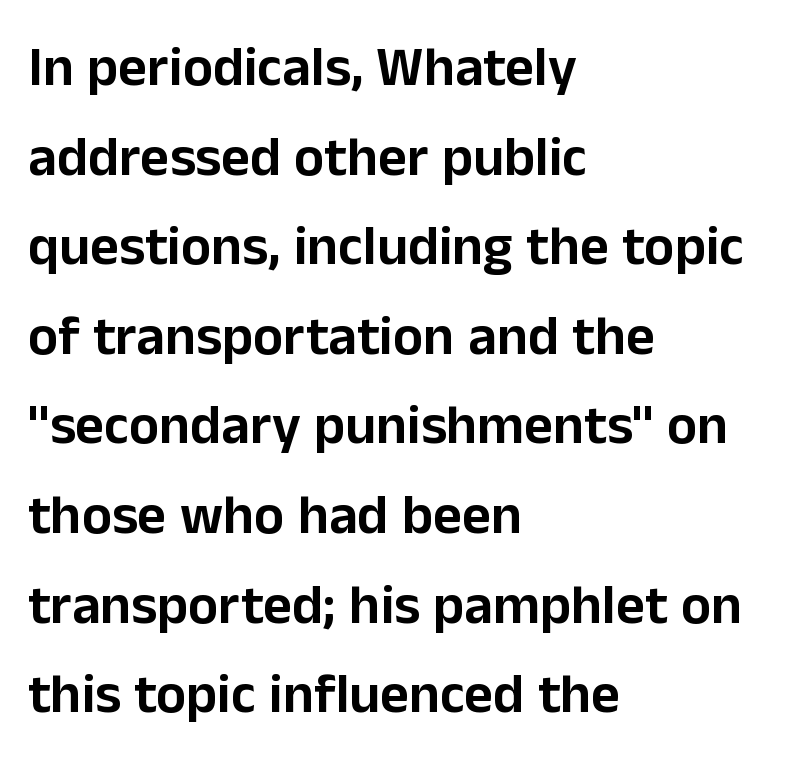
Layout note: lines flush left. No feet cap the strokes, marking this as sans-serif type. Check under the words: just untouched page. The specimen reads as upright at a glance.
